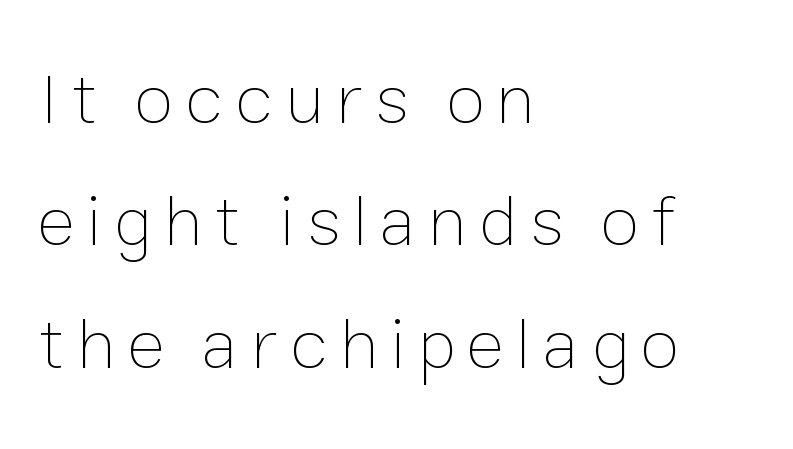
{"italic": "no", "bold": "no", "weight": "thin", "width": "normal", "stroke_contrast": "low", "x_height": "medium", "monospaced": "no", "underline": "no", "align": "left", "line_spacing": "normal", "line_spacing_ratio": 1.7, "glyph_px": 72}
